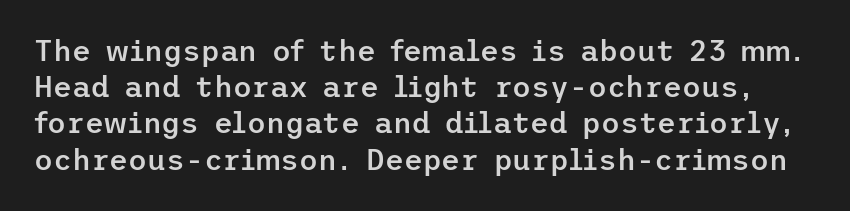
{"serif": "no", "italic": "no", "bold": "semi", "weight": "semibold", "width": "normal", "stroke_contrast": "low", "x_height": "medium", "underline": "no", "line_spacing": "normal", "line_spacing_ratio": 1.25, "letter_spacing": "normal", "letter_spacing_em": 0.0, "glyph_px": 29}
